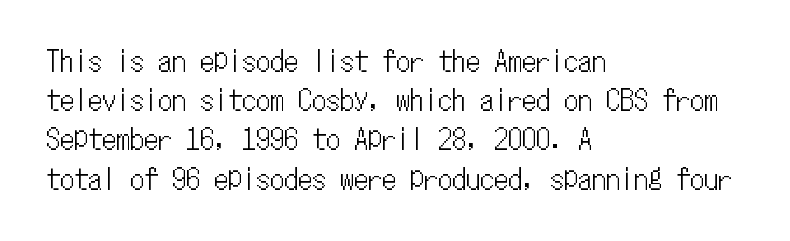
{"italic": "no", "width": "condensed", "stroke_contrast": "low", "x_height": "medium", "monospaced": "yes", "underline": "no", "align": "left", "line_spacing": "normal", "line_spacing_ratio": 1.4, "letter_spacing": "normal", "letter_spacing_em": 0.0, "glyph_px": 28}
